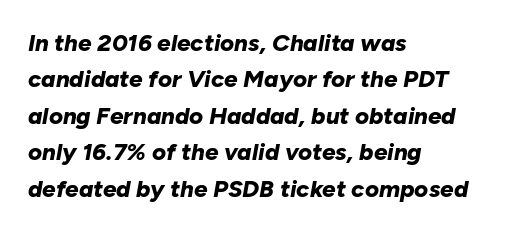
Q: Is the text bold? A: Yes.
Q: Is the text italic (slanted)? A: Yes, it leans right by about 10 degrees.
Q: Is the text underlined? A: No.
Q: How is the paragraph aligned? A: Left-aligned.
Q: Is the spacing between letters normal or unusually wide? A: Normal.
Q: Is the spacing between lines tight, normal or loose? A: Normal.
